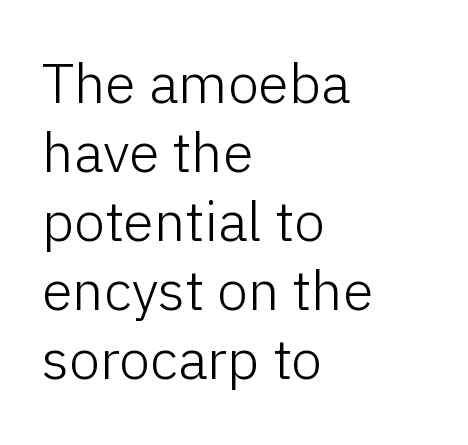
{"serif": "no", "italic": "no", "bold": "no", "weight": "light", "width": "normal", "stroke_contrast": "low", "x_height": "medium", "monospaced": "no", "underline": "no", "align": "left", "line_spacing_ratio": 1.23, "letter_spacing": "normal", "letter_spacing_em": 0.0, "glyph_px": 56}
